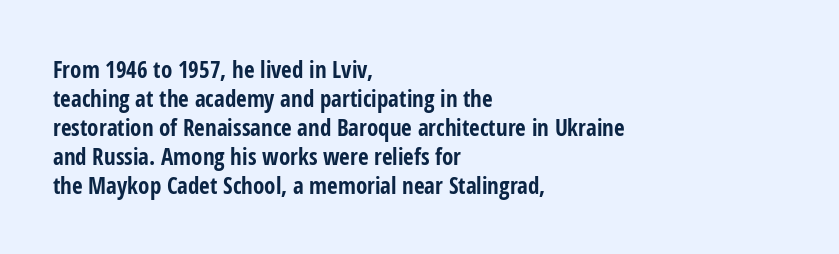
The typography opts for an upright posture over an oblique one. What weight is shown? A full bold with thick strokes. How would I describe the line gaps? Plain and ordinary. Each line starts at the same left margin while the right side varies.
